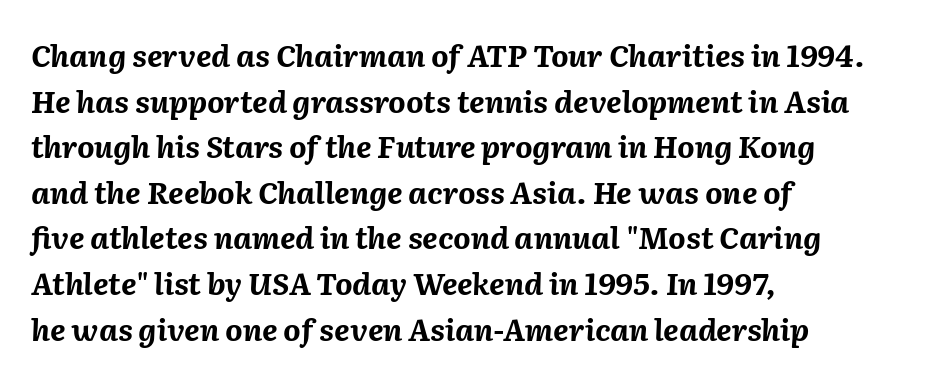
Do the characters align in a grid? No, the font is proportional. Plenty of ink on the page — the face is bold. Type without underlining. These lines are set flush left with a ragged right edge. Is the letter spacing exaggerated? No — it looks like the ordinary default.
